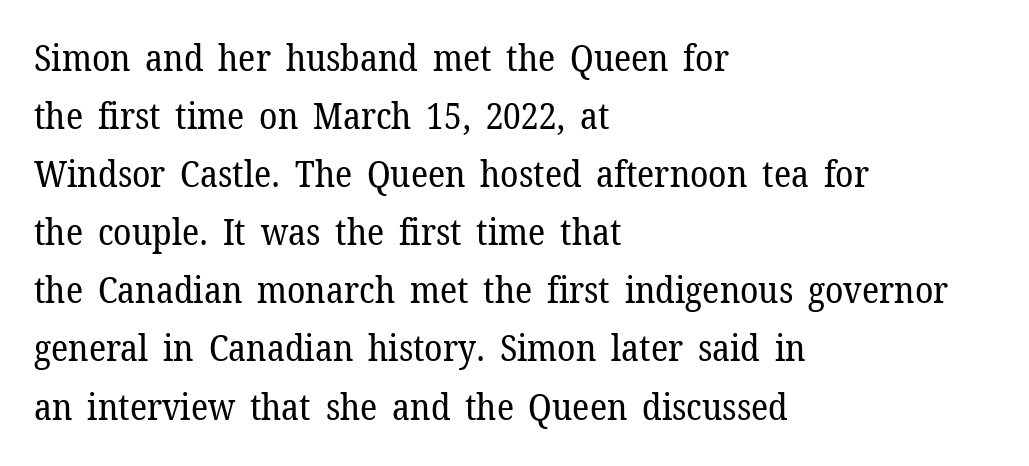
The image shows 37 px regular-weight serif type, upright; set left-aligned, normal line spacing (1.57x), normal letter spacing, not underlined; low stroke contrast and a medium x-height.
